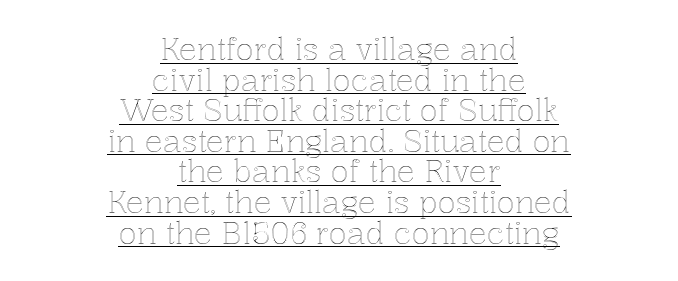
Q: Is the text italic (slanted)? A: No, it is upright.
Q: Is the text underlined? A: Yes.
Q: How is the paragraph aligned? A: Centered.
Q: Is the spacing between letters normal or unusually wide? A: Normal.
Q: Is the spacing between lines tight, normal or loose? A: Tight.
Q: Width (condensed, normal, or wide)? A: Normal.
Q: x-height? A: Medium.
Q: Monospaced? A: No.
